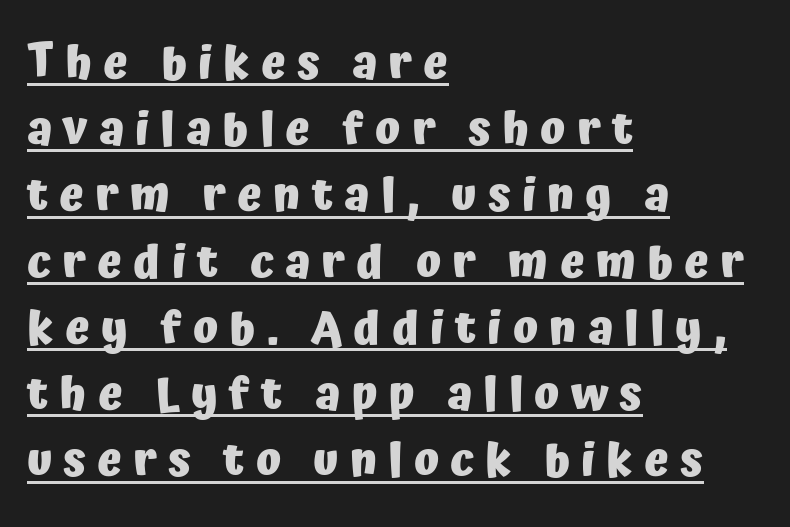
The letters stand upright; this is a roman face. Compared with typical body copy, the letter spacing here is much looser. Looks like someone drew a line under every word here. Is there much room between lines? A standard amount, neither cramped nor airy.
